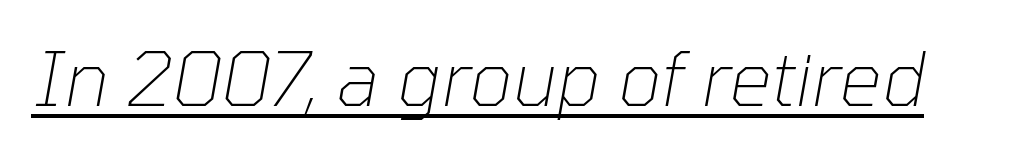
Q: Is the text bold? A: No.
Q: Is the text italic (slanted)? A: Yes, it leans right by about 10 degrees.
Q: Is the text underlined? A: Yes.
Q: Is the spacing between letters normal or unusually wide? A: Normal.
Q: Width (condensed, normal, or wide)? A: Normal.
Q: Stroke contrast? A: Low.
Q: x-height? A: Medium.
Q: Monospaced? A: No.
